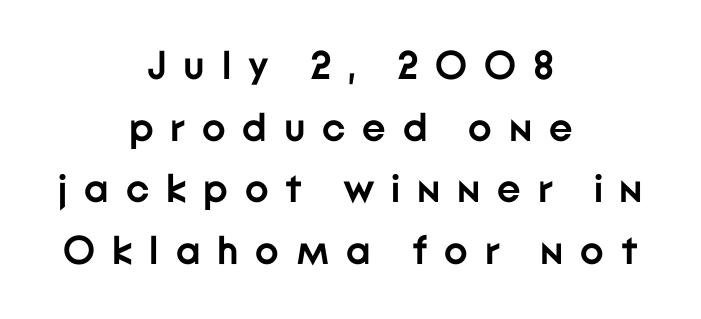
The image shows 40 px semibold sans-serif type, upright; set centered, normal line spacing (1.54x), unusually wide letter spacing (+0.42 em), not underlined; low stroke contrast and a medium x-height.
